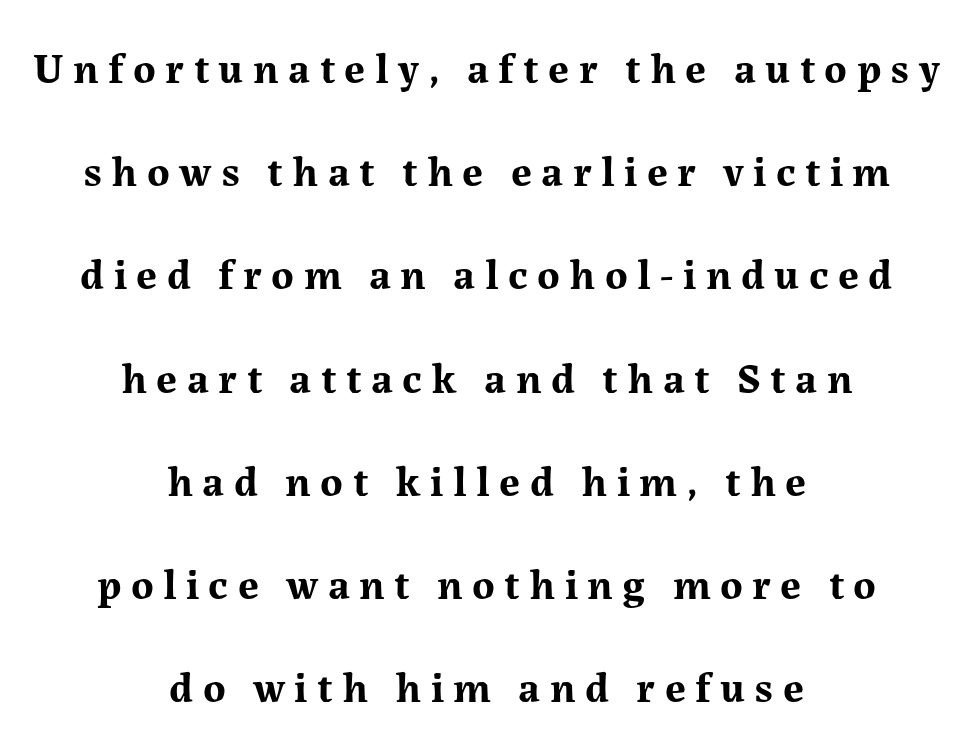
{"serif": "yes", "italic": "no", "bold": "yes", "weight": "bold", "width": "normal", "stroke_contrast": "medium", "x_height": "medium", "monospaced": "no", "underline": "no", "align": "center", "line_spacing": "loose", "line_spacing_ratio": 2.4, "letter_spacing": "wide", "letter_spacing_em": 0.22, "glyph_px": 43}
